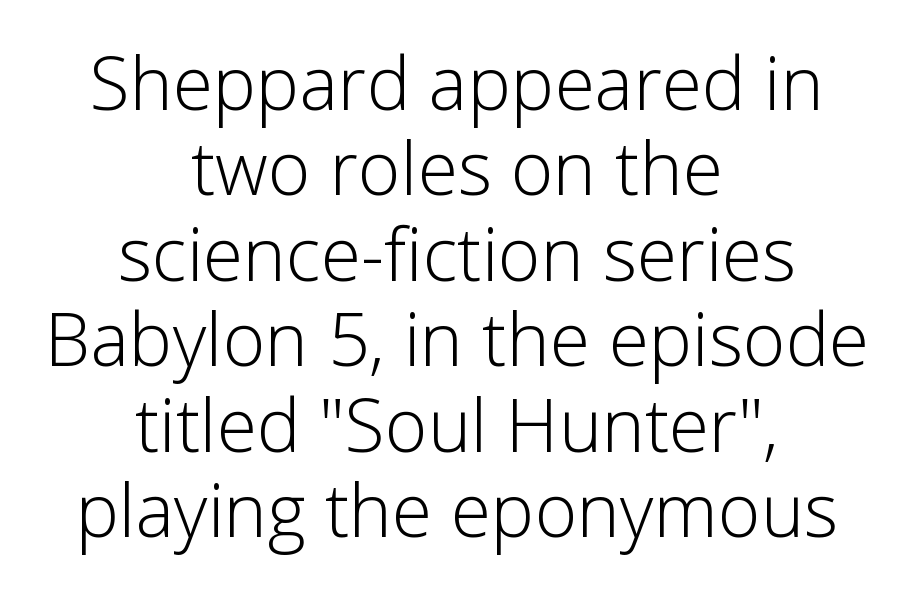
{"serif": "no", "italic": "no", "bold": "no", "weight": "light", "width": "normal", "stroke_contrast": "low", "x_height": "medium", "monospaced": "no", "underline": "no", "align": "center", "line_spacing_ratio": 1.17, "letter_spacing": "normal", "letter_spacing_em": 0.0, "glyph_px": 73}
